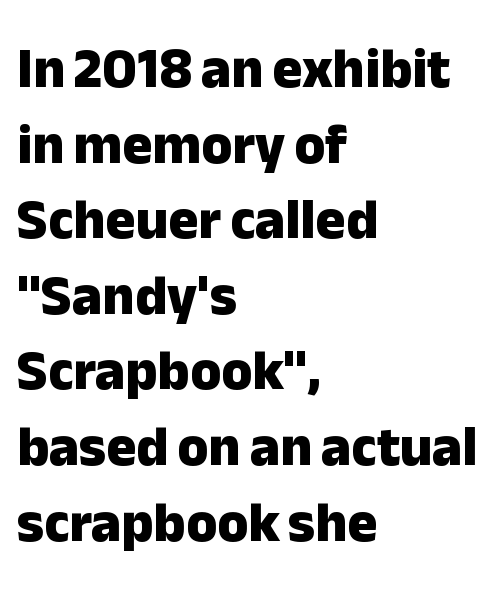
The image shows 56 px heavy sans-serif type, upright; set left-aligned, normal line spacing (1.35x), normal letter spacing, not underlined; low stroke contrast and a medium x-height.
